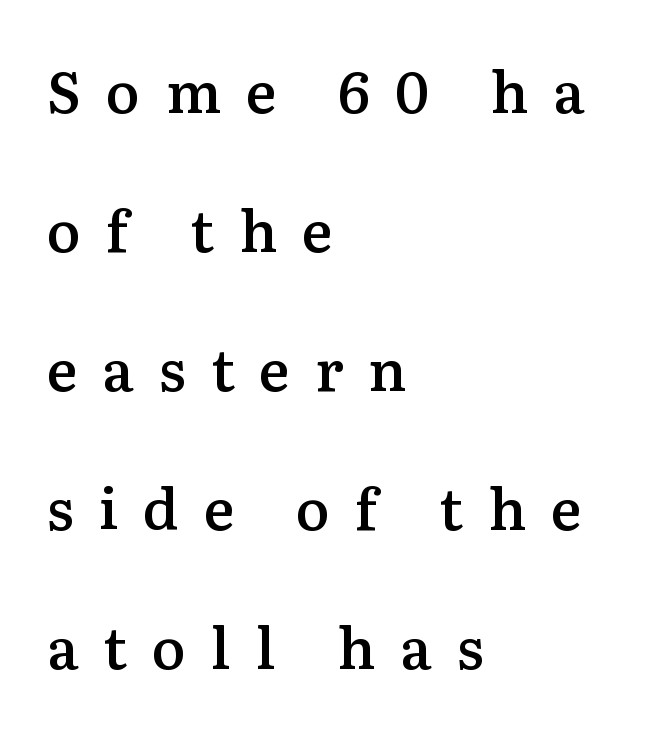
The image shows 57 px semibold serif type, upright; set left-aligned, loose line spacing (2.44x), unusually wide letter spacing (+0.44 em), not underlined; medium stroke contrast and a medium x-height.
